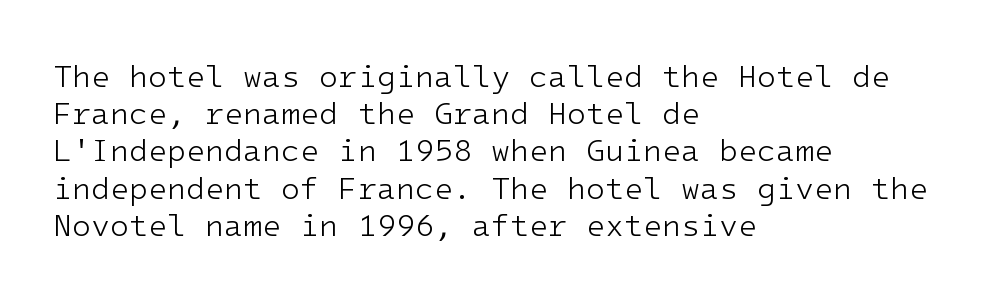
The cut favours lightness, reaching ordinary text weight at its darkest. The designer went with a sans here, leaving each stem footless. The gap between lines stays unmarked. Italic: no, the glyphs are upright roman. You could call the tracking neutral — neither tight nor loose. The rendering anchors every line to the left-hand side.
